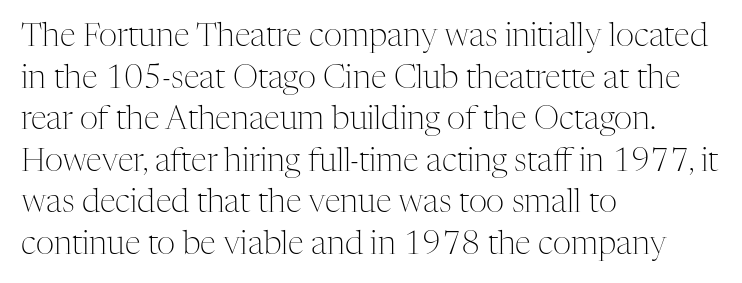
Q: Is the text bold? A: No.
Q: Is the text italic (slanted)? A: No, it is upright.
Q: Is the typeface a serif or a sans-serif typeface? A: Serif.
Q: Is the text underlined? A: No.
Q: How is the paragraph aligned? A: Left-aligned.
Q: Is the spacing between letters normal or unusually wide? A: Normal.
Q: Is the spacing between lines tight, normal or loose? A: Normal.
Q: Width (condensed, normal, or wide)? A: Normal.
Q: Stroke contrast? A: Medium.
Q: x-height? A: Medium.
Q: Monospaced? A: No.
